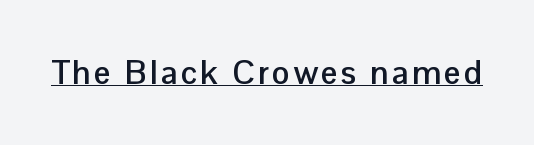
This is sans-serif lettering, the kind often seen on screens and signage. When letters stand straight like this, we call the style roman or upright. Looks like regular typesetting: each glyph gets only the width it needs. These words are printed bold, with thick strokes throughout. Glance below the letters and you will spot a drawn line.
